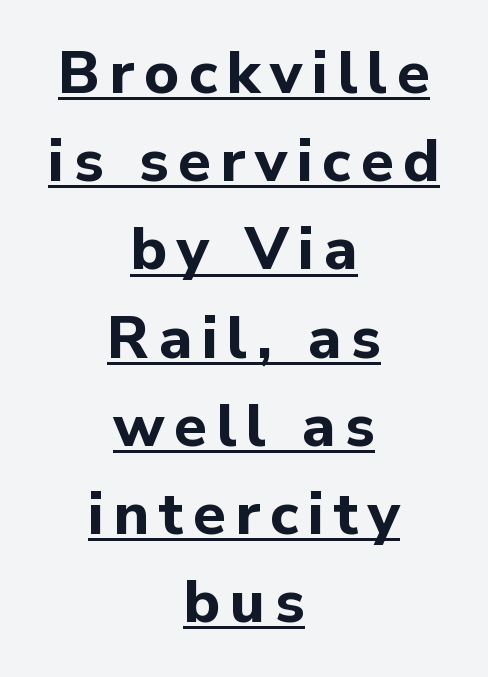
{"serif": "no", "italic": "no", "bold": "yes", "weight": "bold", "width": "normal", "stroke_contrast": "low", "x_height": "medium", "monospaced": "no", "underline": "yes", "align": "center", "line_spacing": "normal", "line_spacing_ratio": 1.47, "glyph_px": 60}
